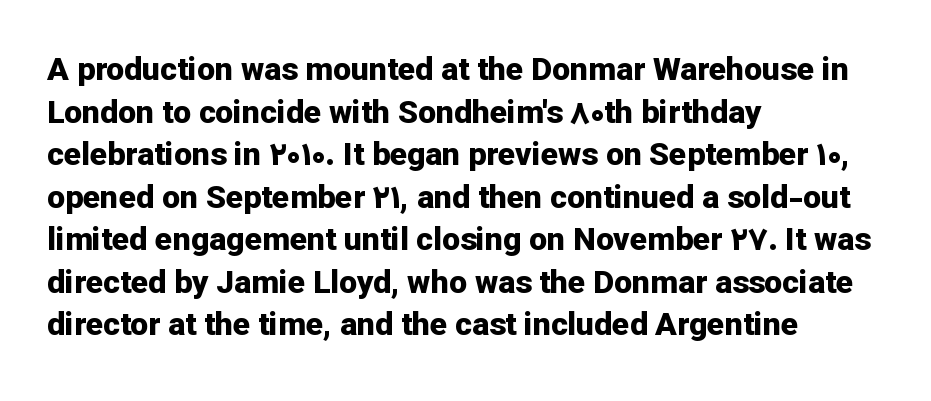
Q: Is the text bold? A: Yes.
Q: Is the text italic (slanted)? A: No, it is upright.
Q: Is the typeface a serif or a sans-serif typeface? A: Sans-serif.
Q: Is the text underlined? A: No.
Q: How is the paragraph aligned? A: Left-aligned.
Q: Is the spacing between letters normal or unusually wide? A: Normal.
Q: Is the spacing between lines tight, normal or loose? A: Normal.
Q: Width (condensed, normal, or wide)? A: Normal.
Q: Stroke contrast? A: Low.
Q: x-height? A: Medium.
Q: Monospaced? A: No.
